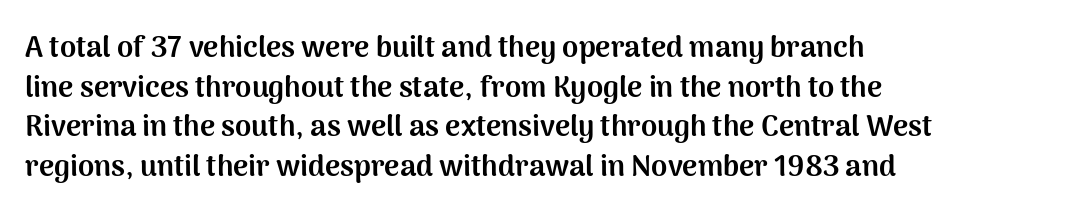
Q: Is the text bold? A: Yes.
Q: Is the text italic (slanted)? A: No, it is upright.
Q: Is the typeface a serif or a sans-serif typeface? A: Sans-serif.
Q: Is the text underlined? A: No.
Q: How is the paragraph aligned? A: Left-aligned.
Q: Is the spacing between letters normal or unusually wide? A: Normal.
Q: Is the spacing between lines tight, normal or loose? A: Normal.
Q: Width (condensed, normal, or wide)? A: Normal.
Q: Stroke contrast? A: Medium.
Q: x-height? A: Medium.
Q: Monospaced? A: No.
